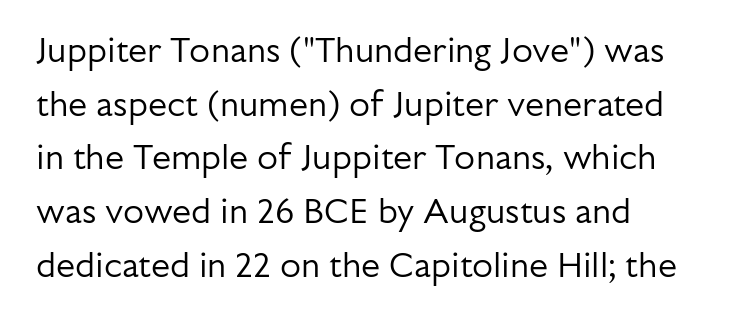
The image shows 34 px regular-weight sans-serif type, upright; set normal line spacing (1.58x), normal letter spacing, not underlined; low stroke contrast and a medium x-height.
